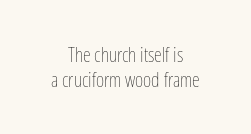
Stem width sits at or under what a default text font uses. Nope, not italic — everything's standing straight. Short note: letters normally spaced. The baseline area is clear. Compared with typical paragraphs, the rows here are spaced about the same.
